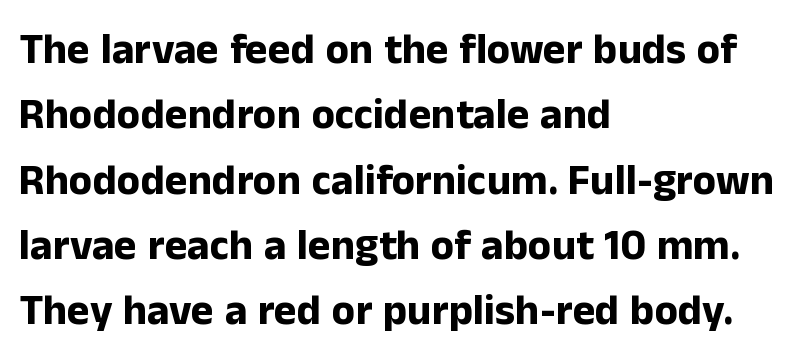
{"serif": "no", "italic": "no", "bold": "yes", "weight": "bold", "width": "normal", "stroke_contrast": "low", "x_height": "medium", "monospaced": "no", "underline": "no", "align": "left", "line_spacing": "normal", "line_spacing_ratio": 1.52, "letter_spacing": "normal", "letter_spacing_em": 0.0, "glyph_px": 43}
